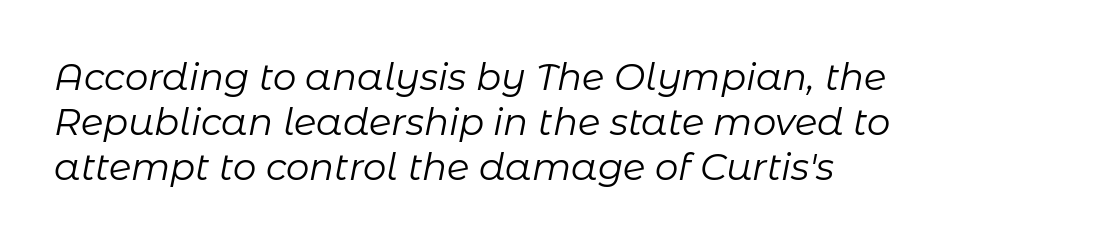
There's an unmistakable incline to the writing here. The specimen omits any rule beneath the text block's lines. Ink coverage per letter is moderate at most. Alignment: flush left.
